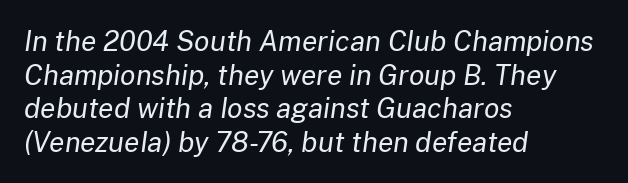
These lines keep a tight, regular rhythm from letter to letter. Does the copy run flush right? No — it runs flush left. You could not count columns in this text — the font is proportionally spaced. The typesetting does not lean heavy: it is not bold. Descenders are the only things crossing below the line.
